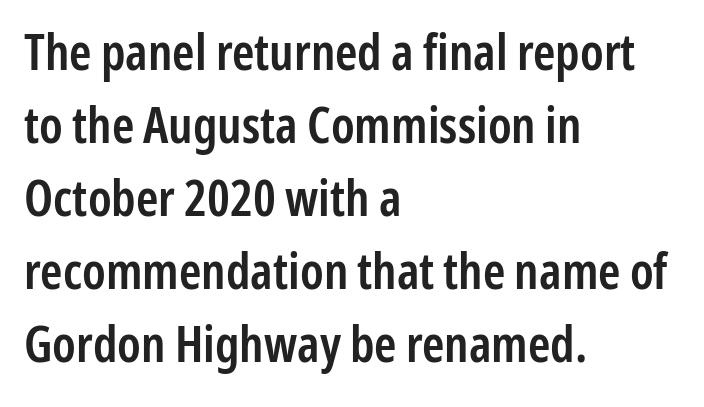
The image shows 50 px semibold, condensed sans-serif type, upright; set left-aligned, normal line spacing (1.46x), normal letter spacing, not underlined; low stroke contrast and a medium x-height.
